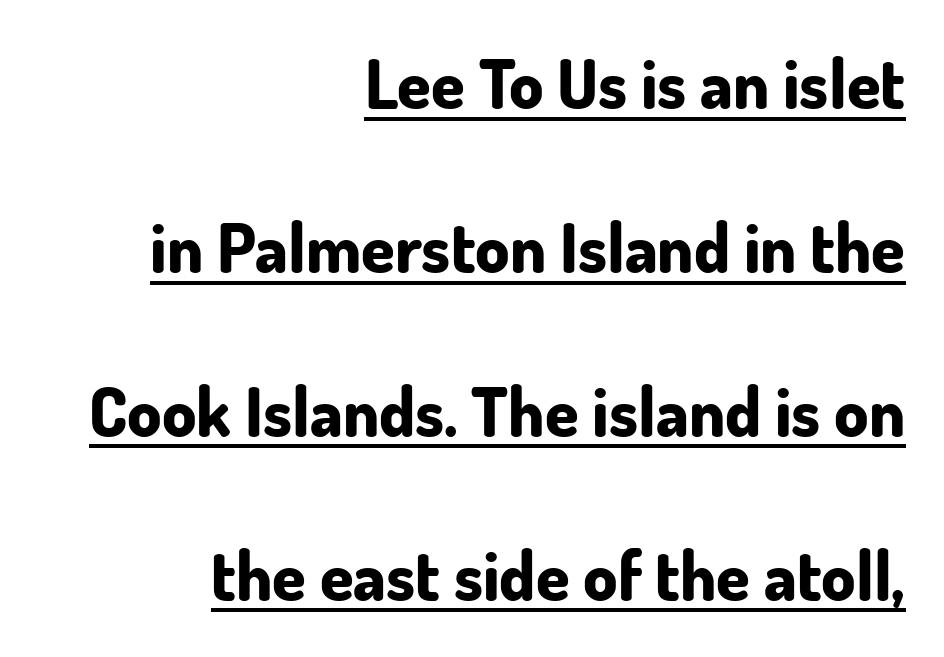
Decoration check: the copy is underlined. Vertical spacing — loose. The passage shown is typed in a proportional face where columns would drift. If you drew a ruler down the right edge, every line would touch it.
